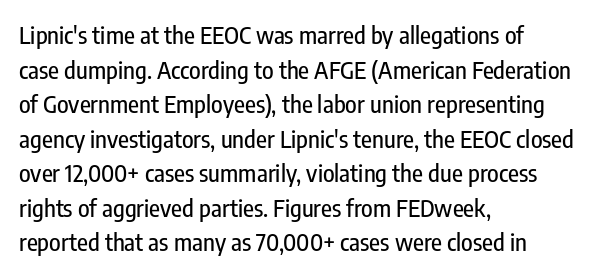
The compositor pushed each line to the left boundary. Compared with typical paragraphs, the rows here are spaced about the same. Here the glyphs are tracked normally, forming tight word shapes. Check the space under the baseline: it is left empty. You can tell it's not italic because the verticals are truly vertical.
